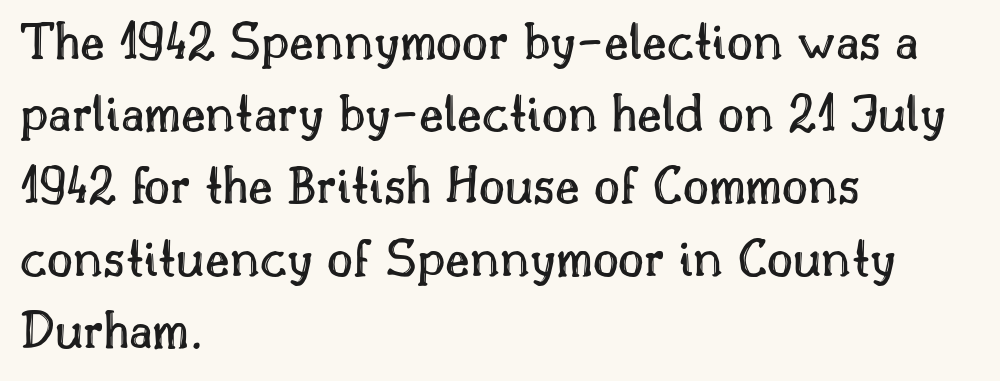
The image shows 56 px text type, upright; set left-aligned, normal line spacing (1.29x), normal letter spacing, not underlined; a small x-height.
